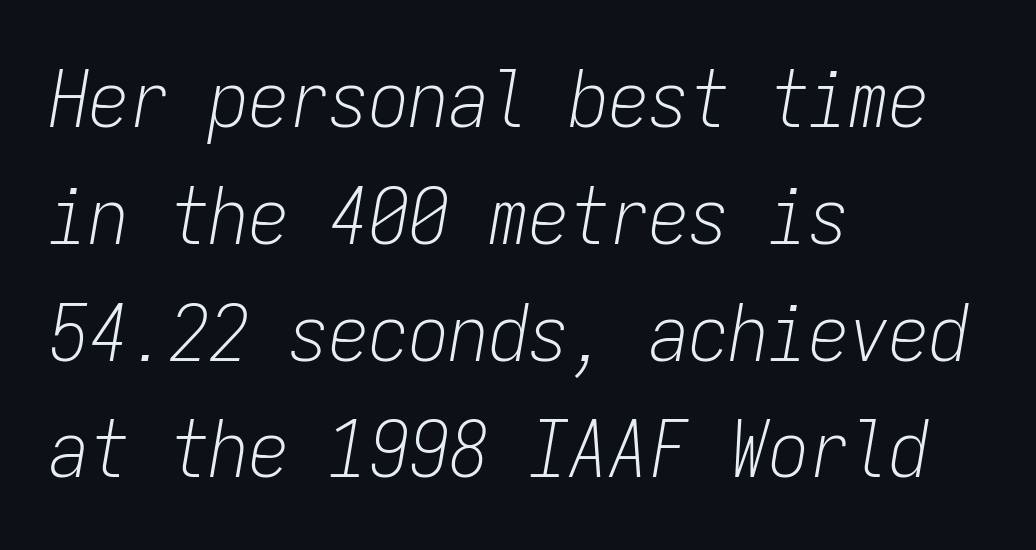
The image shows 80 px light, condensed type, italic (leaning right), monospaced; set left-aligned, normal line spacing (1.46x), normal letter spacing, not underlined; low stroke contrast and a medium x-height.
